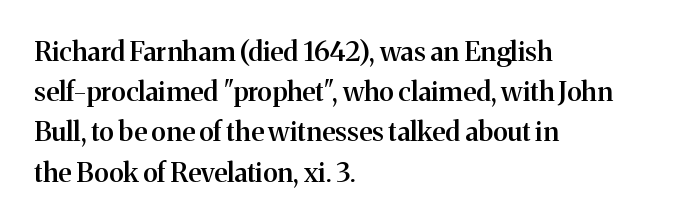
The image shows 27 px text type, upright; set left-aligned, normal line spacing (1.49x), normal letter spacing, not underlined.
